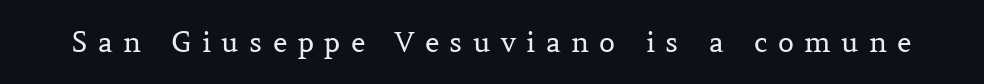
This sample has the flowing, uneven cadence of proportional lettering. The characters are drawn with everyday or finer stroke widths. The strip under each line holds only bare page. A typesetter would call this heavily tracked-out type.
